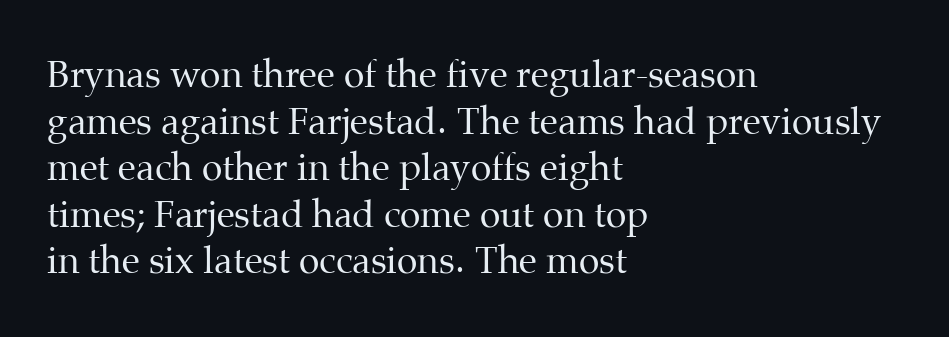
{"serif": "yes", "italic": "no", "bold": "no", "weight": "regular", "width": "normal", "stroke_contrast": "medium", "x_height": "medium", "monospaced": "no", "underline": "no", "align": "left", "line_spacing": "normal", "line_spacing_ratio": 1.26, "letter_spacing": "normal", "letter_spacing_em": 0.0, "glyph_px": 37}
